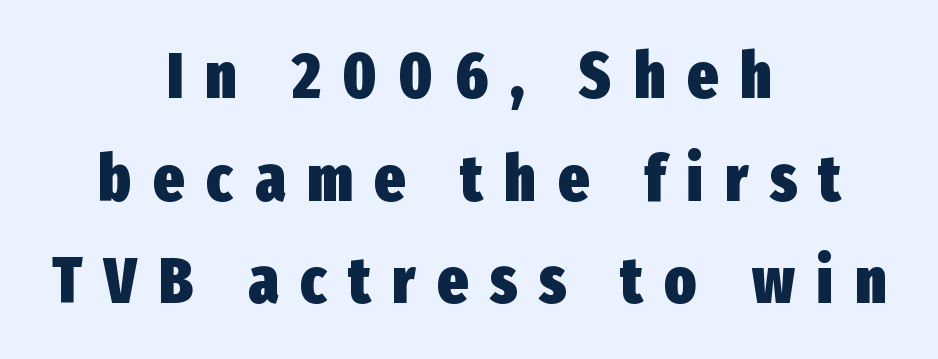
Q: Is the text bold? A: Yes.
Q: Is the text italic (slanted)? A: No, it is upright.
Q: Is the typeface a serif or a sans-serif typeface? A: Sans-serif.
Q: Is the text underlined? A: No.
Q: How is the paragraph aligned? A: Centered.
Q: Is the spacing between letters normal or unusually wide? A: Unusually wide.
Q: Is the spacing between lines tight, normal or loose? A: Normal.
Q: Width (condensed, normal, or wide)? A: Condensed.
Q: Stroke contrast? A: Low.
Q: x-height? A: Medium.
Q: Monospaced? A: No.
